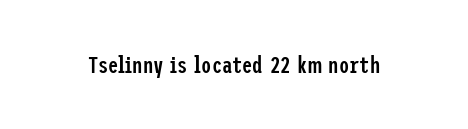
The image shows 23 px text type, upright; set normal letter spacing, not underlined.
